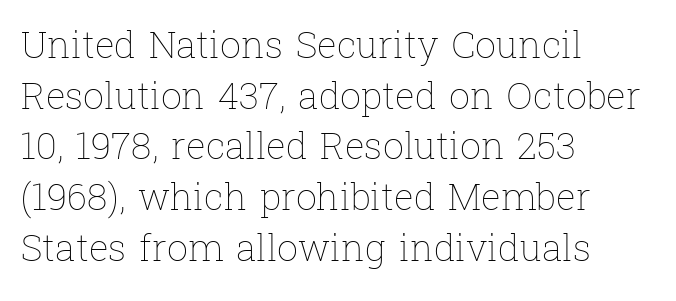
{"italic": "no", "bold": "no", "weight": "thin", "width": "normal", "stroke_contrast": "low", "x_height": "medium", "monospaced": "no", "underline": "no", "align": "left", "line_spacing": "normal", "line_spacing_ratio": 1.37, "letter_spacing": "normal", "letter_spacing_em": 0.0, "glyph_px": 37}
